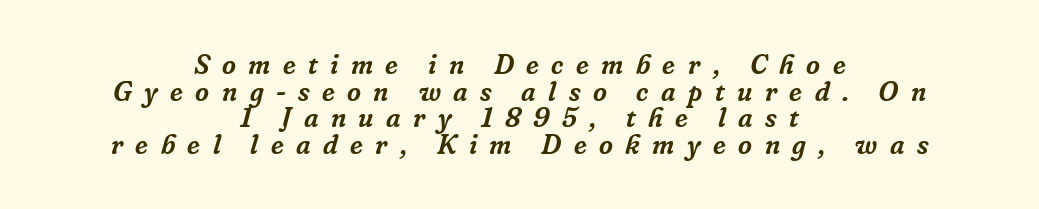
The image shows 27 px text type, italic (leaning right); set centered, tight line spacing (0.99x), unusually wide letter spacing (+0.46 em), not underlined.
